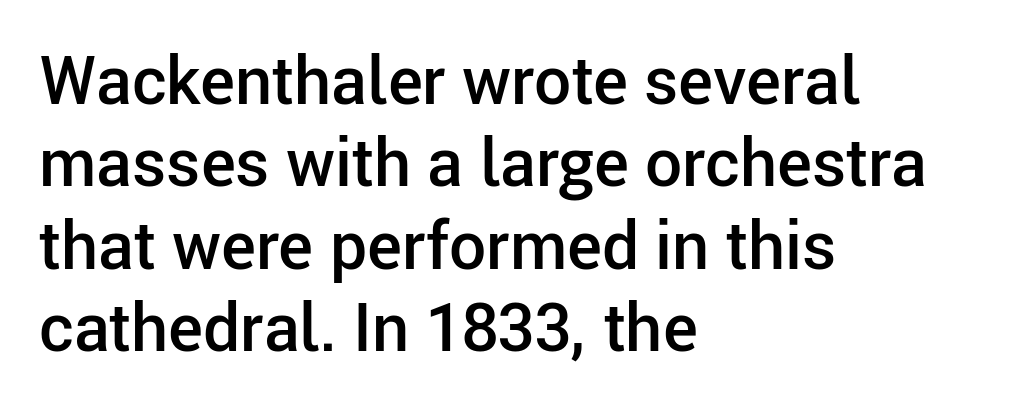
The glyphs in this specimen are sans serif. These lines keep a tight, regular rhythm from letter to letter. The passage shown is not underscored anywhere. The rows are spaced the way most documents space them.
